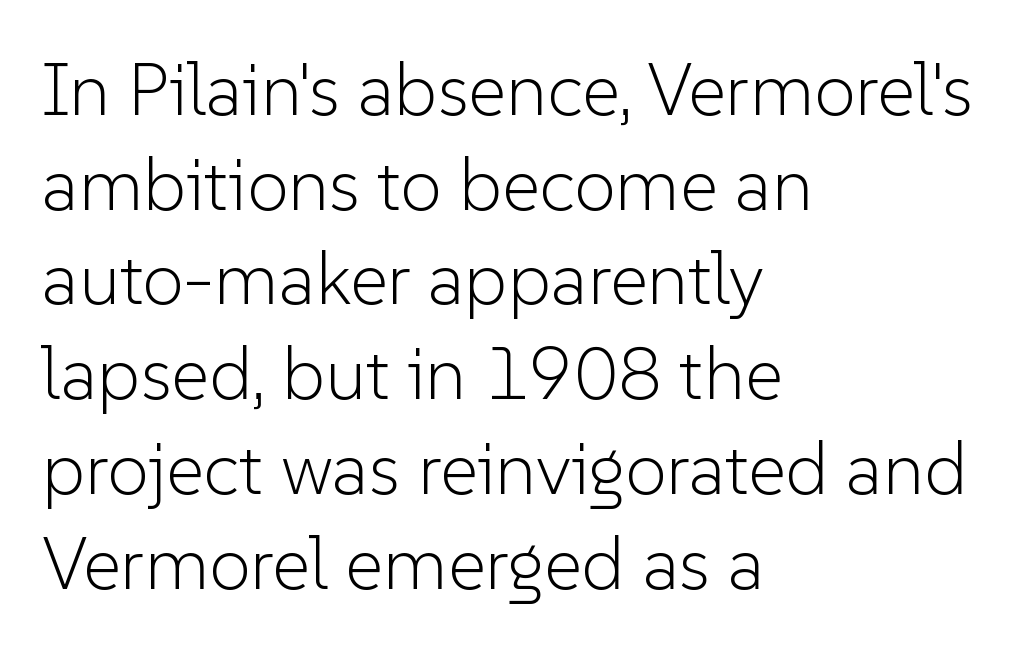
Q: Is the text bold? A: No.
Q: Is the text italic (slanted)? A: No, it is upright.
Q: Is the typeface a serif or a sans-serif typeface? A: Sans-serif.
Q: Is the text underlined? A: No.
Q: How is the paragraph aligned? A: Left-aligned.
Q: Is the spacing between letters normal or unusually wide? A: Normal.
Q: Is the spacing between lines tight, normal or loose? A: Normal.
Q: Width (condensed, normal, or wide)? A: Normal.
Q: Stroke contrast? A: Low.
Q: x-height? A: Medium.
Q: Monospaced? A: No.
